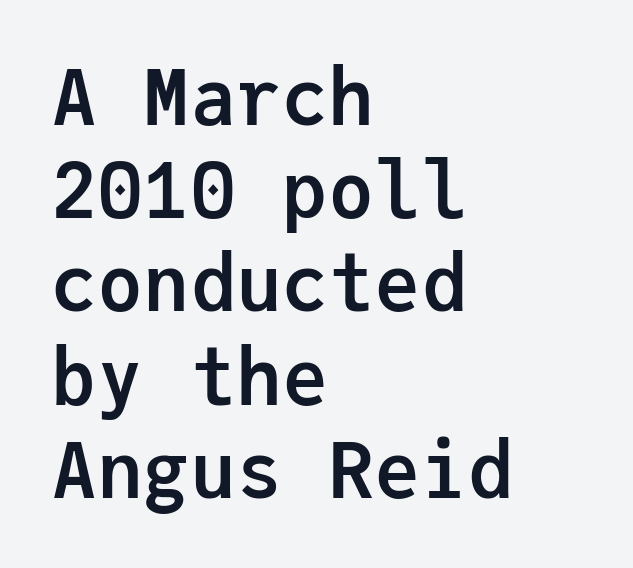
Q: Is the text bold? A: Yes.
Q: Is the text italic (slanted)? A: No, it is upright.
Q: Is the typeface a serif or a sans-serif typeface? A: Sans-serif.
Q: Is the text underlined? A: No.
Q: How is the paragraph aligned? A: Left-aligned.
Q: Is the spacing between letters normal or unusually wide? A: Normal.
Q: Width (condensed, normal, or wide)? A: Normal.
Q: Stroke contrast? A: Low.
Q: x-height? A: Medium.
Q: Monospaced? A: Yes.
